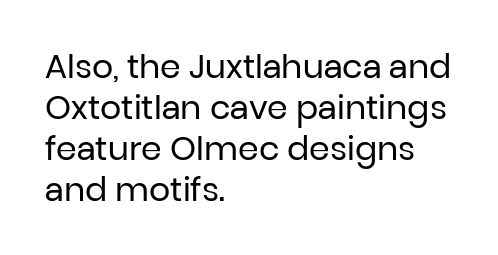
{"serif": "no", "italic": "no", "bold": "no", "weight": "regular", "width": "normal", "stroke_contrast": "low", "x_height": "medium", "monospaced": "no", "underline": "no", "align": "left", "line_spacing_ratio": 1.24, "letter_spacing": "normal", "letter_spacing_em": 0.0, "glyph_px": 33}
